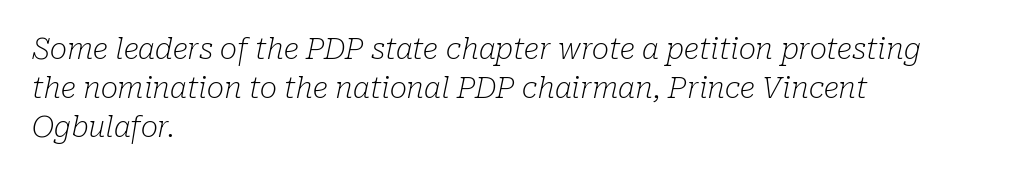
Q: Is the text bold? A: No.
Q: Is the text italic (slanted)? A: Yes, it leans right by about 10 degrees.
Q: Is the typeface a serif or a sans-serif typeface? A: Serif.
Q: Is the text underlined? A: No.
Q: How is the paragraph aligned? A: Left-aligned.
Q: Is the spacing between letters normal or unusually wide? A: Normal.
Q: Is the spacing between lines tight, normal or loose? A: Normal.
Q: Width (condensed, normal, or wide)? A: Normal.
Q: Stroke contrast? A: Low.
Q: x-height? A: Medium.
Q: Monospaced? A: No.
